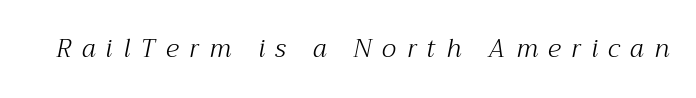
{"italic": "yes", "lean": "right", "slant_degrees": 12, "bold": "no", "underline": "no", "letter_spacing": "wide", "letter_spacing_em": 0.42, "glyph_px": 25}
